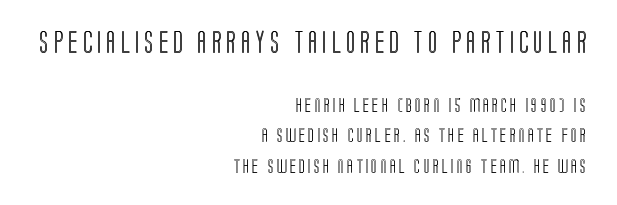
{"italic": "no", "underline": "no", "align": "right", "line_spacing": "loose", "line_spacing_ratio": 2.19, "letter_spacing": "wide", "letter_spacing_em": 0.23, "larger_block": "first", "size_ratio": 1.57, "glyph_px": 22}
